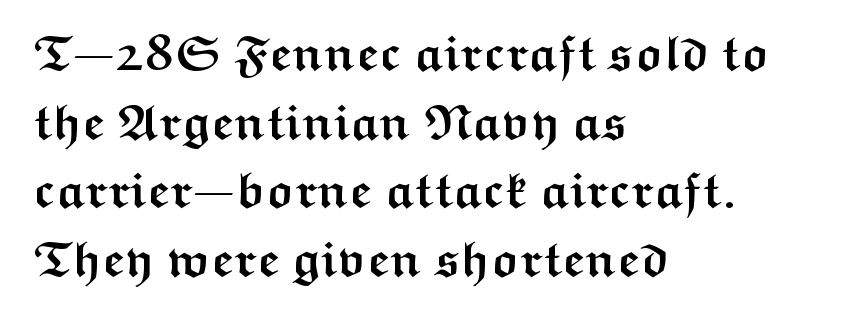
Q: Is the text bold? A: Yes.
Q: Is the text italic (slanted)? A: No, it is upright.
Q: Is the typeface a serif or a sans-serif typeface? A: Sans-serif.
Q: Is the text underlined? A: No.
Q: How is the paragraph aligned? A: Left-aligned.
Q: Is the spacing between letters normal or unusually wide? A: Normal.
Q: Is the spacing between lines tight, normal or loose? A: Normal.
Q: Width (condensed, normal, or wide)? A: Wide.
Q: Stroke contrast? A: Medium.
Q: x-height? A: Medium.
Q: Monospaced? A: No.
